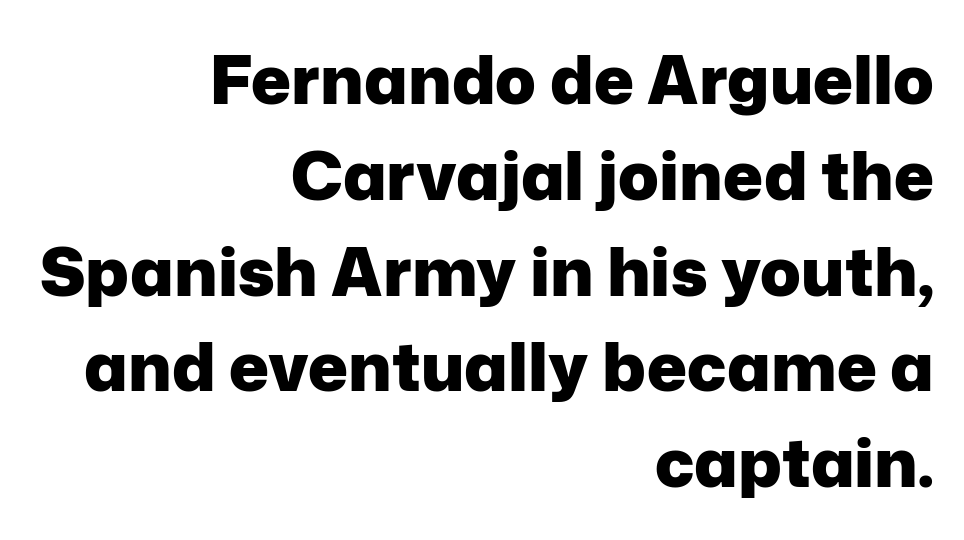
The image shows 67 px heavy sans-serif type, upright; set right-aligned, normal line spacing (1.43x), normal letter spacing, not underlined; low stroke contrast and a medium x-height.
